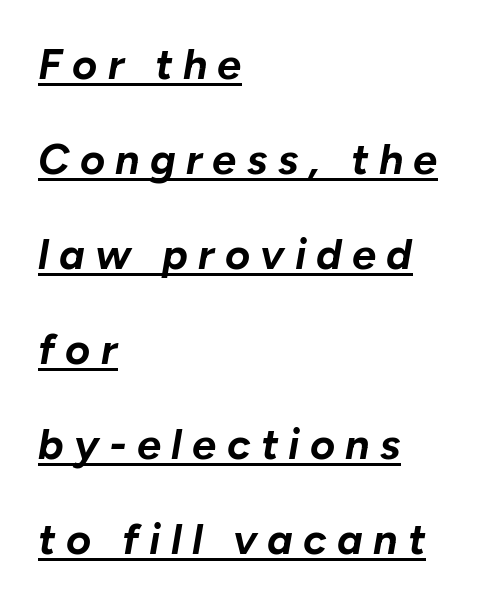
The image shows 43 px bold type, italic (leaning right); set left-aligned, loose line spacing (2.21x), unusually wide letter spacing (+0.24 em), underlined; low stroke contrast and a medium x-height.
